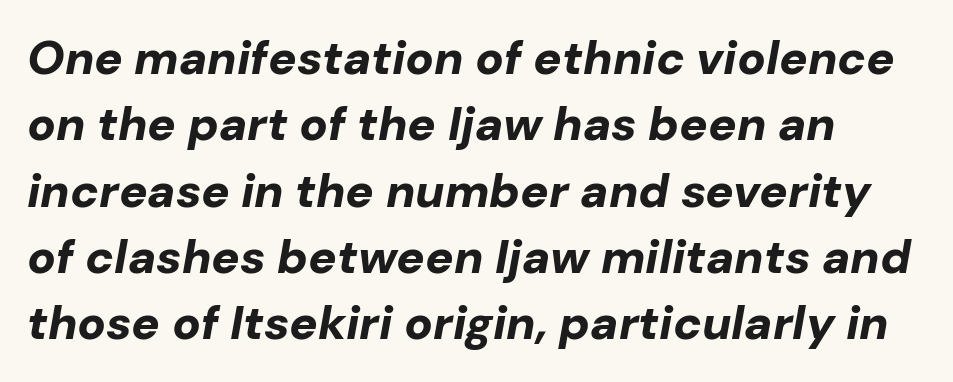
{"italic": "yes", "lean": "right", "slant_degrees": 10, "bold": "yes", "weight": "bold", "width": "normal", "stroke_contrast": "low", "x_height": "medium", "monospaced": "no", "underline": "no", "align": "left", "line_spacing": "normal", "line_spacing_ratio": 1.41, "letter_spacing": "normal", "letter_spacing_em": 0.0, "glyph_px": 47}
